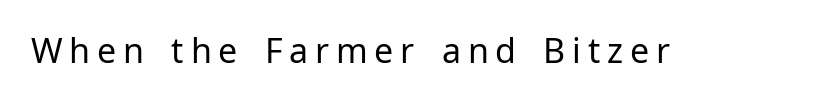
Q: Is the text bold? A: No.
Q: Is the text italic (slanted)? A: No, it is upright.
Q: Is the typeface a serif or a sans-serif typeface? A: Sans-serif.
Q: Is the text underlined? A: No.
Q: Is the spacing between letters normal or unusually wide? A: Unusually wide.
Q: Width (condensed, normal, or wide)? A: Normal.
Q: Stroke contrast? A: Low.
Q: x-height? A: Medium.
Q: Monospaced? A: No.
